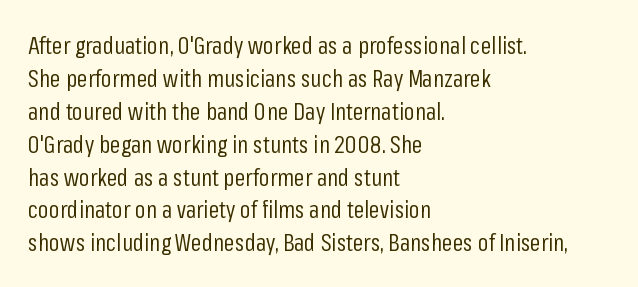
Q: Is the text bold? A: No.
Q: Is the text italic (slanted)? A: No, it is upright.
Q: Is the text underlined? A: No.
Q: How is the paragraph aligned? A: Left-aligned.
Q: Is the spacing between letters normal or unusually wide? A: Normal.
Q: Is the spacing between lines tight, normal or loose? A: Normal.
